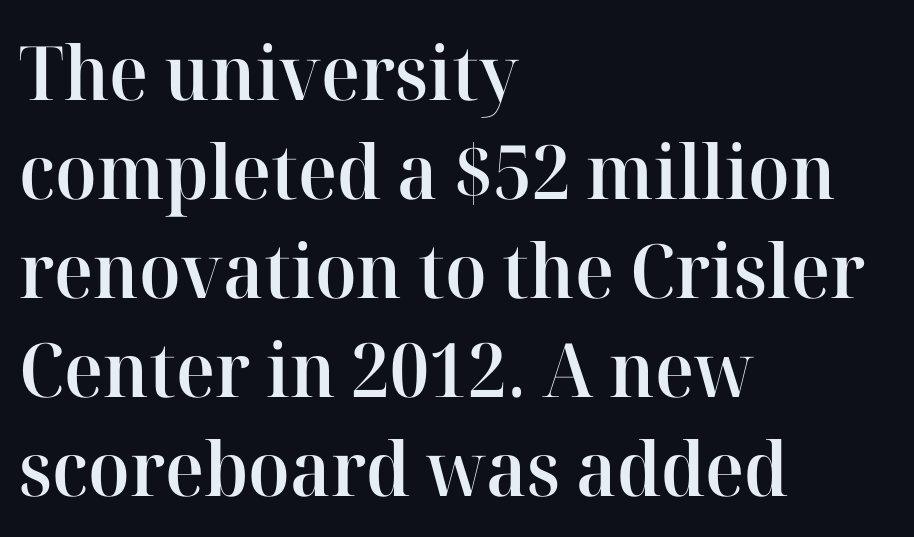
The image shows 75 px semibold serif type, upright; set left-aligned, normal line spacing (1.32x), normal letter spacing, not underlined; high stroke contrast and a medium x-height.
